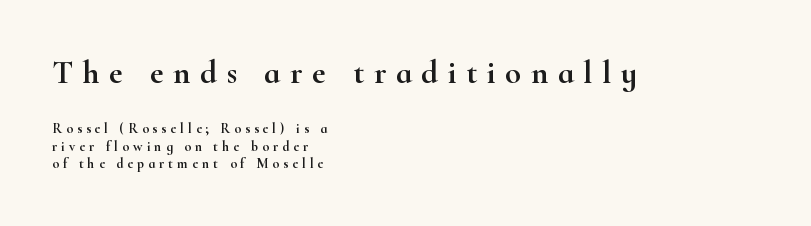
Is the block centered? No — it sits flush against the left margin. The face used here is proportionally spaced, like ordinary book or web type. When letters stand straight like this, we call the style roman or upright. Spacing between characters has been opened up far beyond the box default. Baseline-to-baseline distance is the conventional proportion of letter height.
